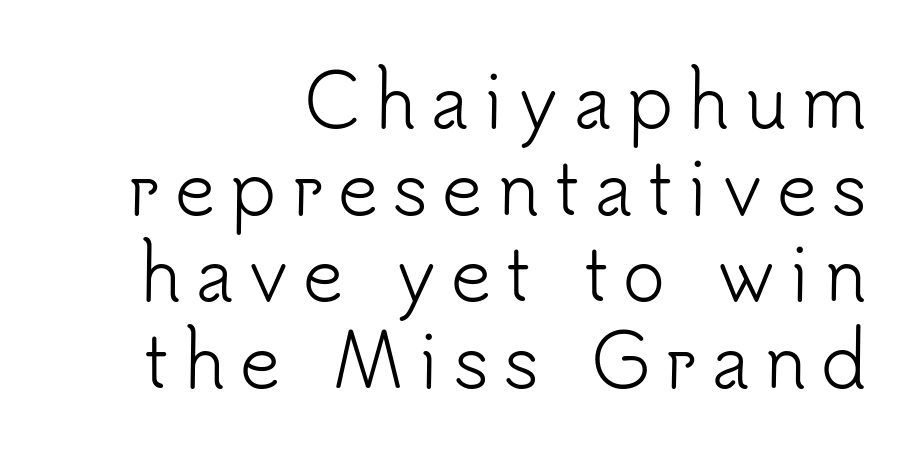
Summary of weight: not heavy and not bold. Each word looks stretched out because of the extra space between its letters. The foot of each line stays bare and open. Letterform terminals end flat and unadorned throughout the passage.
